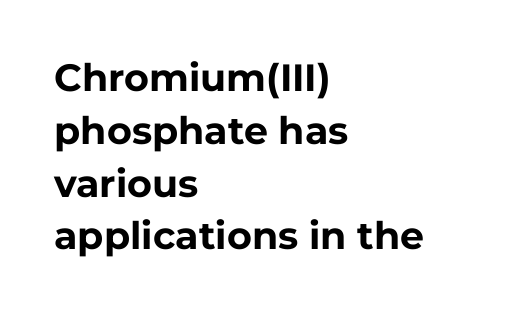
{"serif": "no", "italic": "no", "bold": "yes", "weight": "bold", "width": "normal", "stroke_contrast": "low", "x_height": "medium", "monospaced": "no", "underline": "no", "align": "left", "line_spacing": "normal", "line_spacing_ratio": 1.39, "letter_spacing": "normal", "letter_spacing_em": 0.0, "glyph_px": 38}
